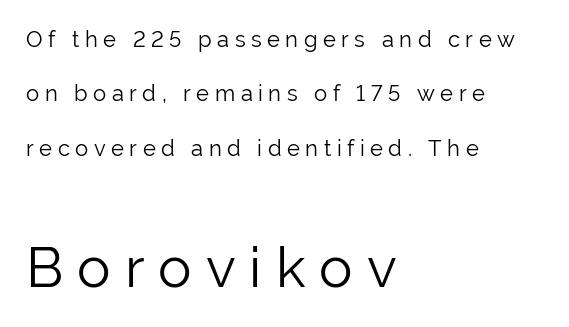
Q: Is the text bold? A: No.
Q: Is the text italic (slanted)? A: No, it is upright.
Q: Is the typeface a serif or a sans-serif typeface? A: Sans-serif.
Q: Is the text underlined? A: No.
Q: How is the paragraph aligned? A: Left-aligned.
Q: Is the spacing between letters normal or unusually wide? A: Unusually wide.
Q: Is the spacing between lines tight, normal or loose? A: Loose.
Q: Which block of text is set in a larger size, the first (top) or the second (bottom)? A: The second (bottom) one.
Q: Width (condensed, normal, or wide)? A: Normal.
Q: Stroke contrast? A: Low.
Q: x-height? A: Medium.
Q: Monospaced? A: No.
